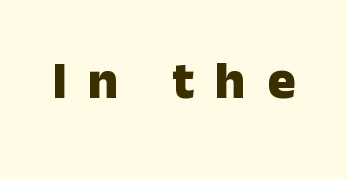
Q: Is the text bold? A: Yes.
Q: Is the text italic (slanted)? A: No, it is upright.
Q: Is the typeface a serif or a sans-serif typeface? A: Sans-serif.
Q: Is the text underlined? A: No.
Q: Is the spacing between letters normal or unusually wide? A: Unusually wide.
Q: Width (condensed, normal, or wide)? A: Normal.
Q: Stroke contrast? A: Low.
Q: x-height? A: Medium.
Q: Monospaced? A: No.
